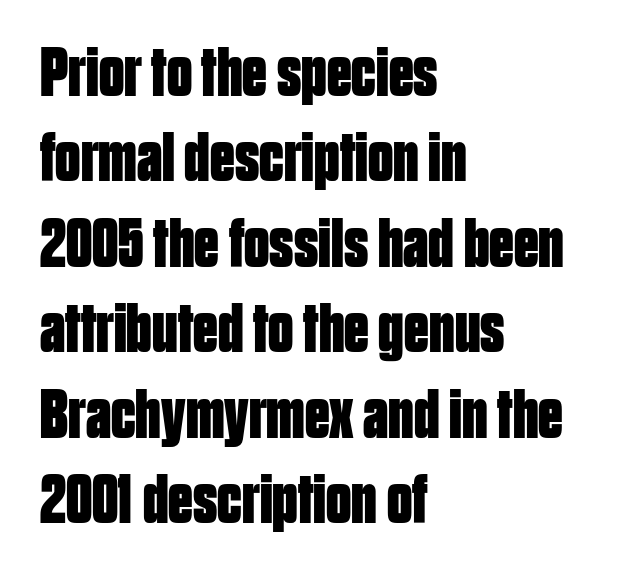
Q: Is the text bold? A: Yes.
Q: Is the text italic (slanted)? A: No, it is upright.
Q: Is the typeface a serif or a sans-serif typeface? A: Sans-serif.
Q: Is the text underlined? A: No.
Q: How is the paragraph aligned? A: Left-aligned.
Q: Is the spacing between letters normal or unusually wide? A: Normal.
Q: Width (condensed, normal, or wide)? A: Condensed.
Q: Stroke contrast? A: Low.
Q: x-height? A: Large.
Q: Monospaced? A: No.
